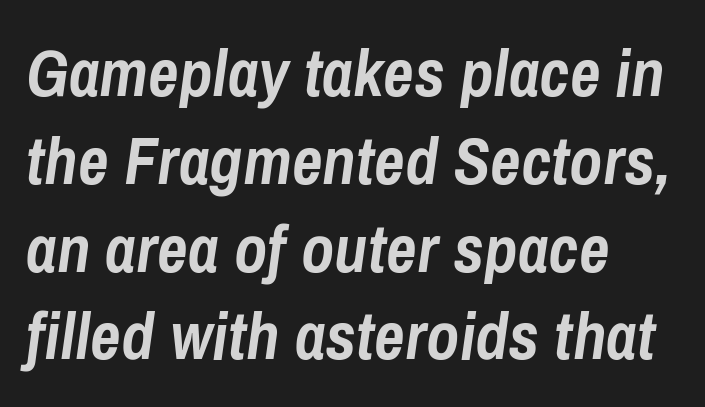
{"italic": "yes", "lean": "right", "slant_degrees": 8, "bold": "yes", "weight": "semibold", "width": "condensed", "stroke_contrast": "low", "x_height": "medium", "monospaced": "no", "underline": "no", "align": "left", "line_spacing": "normal", "line_spacing_ratio": 1.31, "letter_spacing": "normal", "letter_spacing_em": 0.0, "glyph_px": 67}
